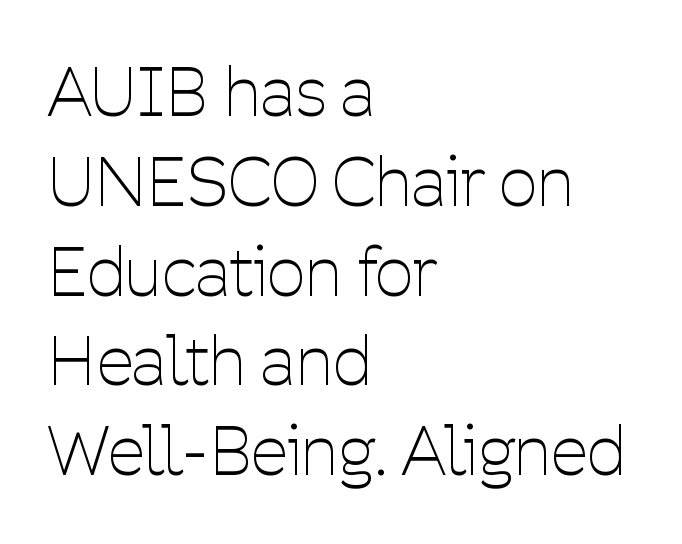
The strokes are not fattened; the text isn't bold. Ascenders rise straight up at ninety degrees. Line starts are locked; line ends wander. Notice how descenders clear the ascenders below comfortably — that's standard leading.
